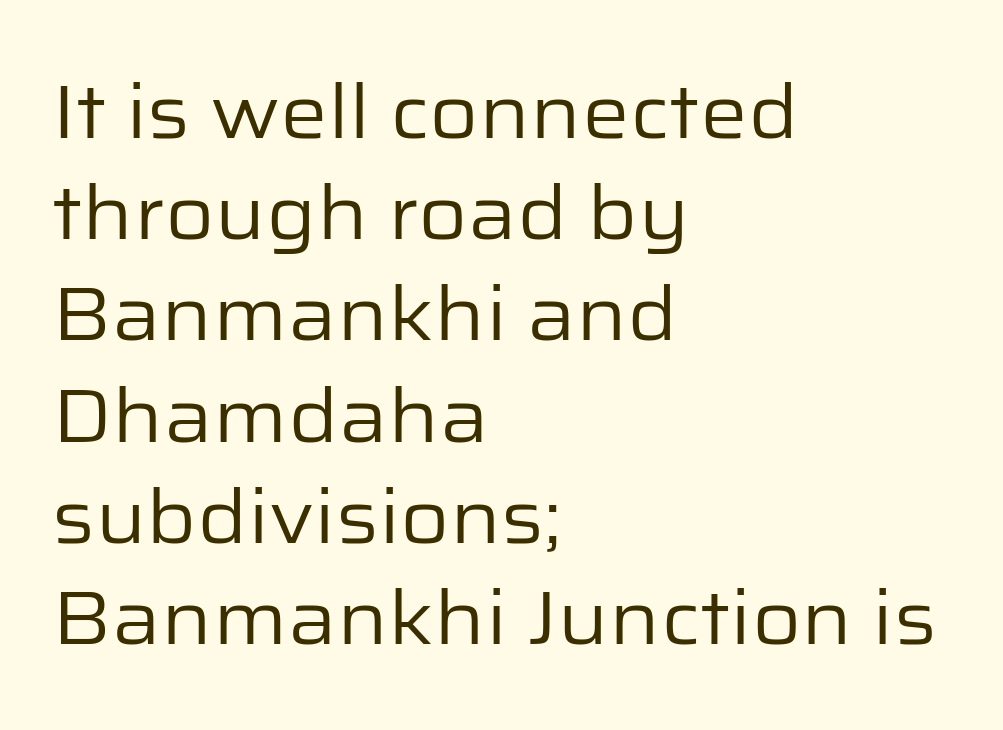
The image shows 75 px regular-weight sans-serif type, upright; set left-aligned, normal line spacing (1.35x), normal letter spacing, not underlined; low stroke contrast and a medium x-height.
